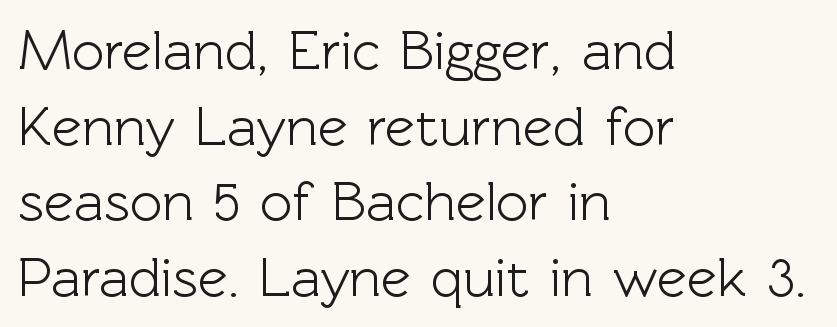
The image shows 56 px sans-serif type, upright; set left-aligned, normal line spacing (1.35x), normal letter spacing, not underlined; a medium x-height.
